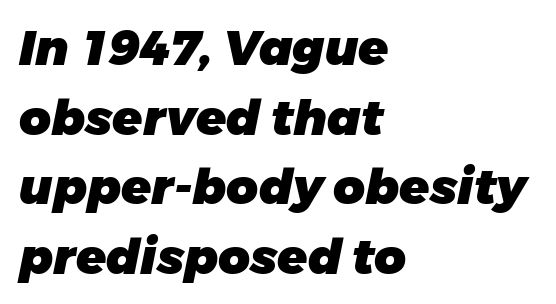
The image shows 49 px heavy sans-serif type; set left-aligned, normal line spacing (1.42x), normal letter spacing, not underlined; low stroke contrast and a large x-height.
